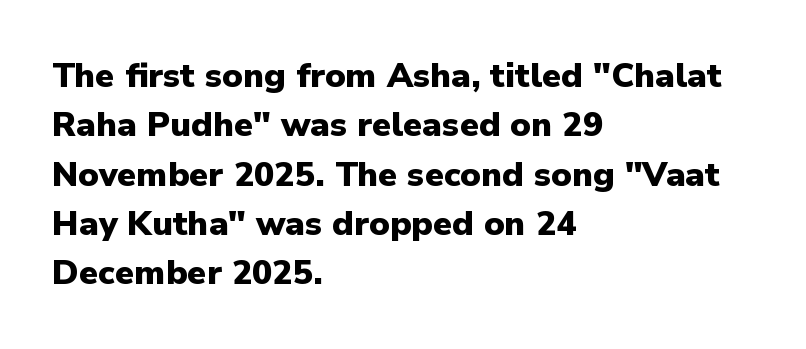
The image shows 34 px heavy sans-serif type, upright; set left-aligned, normal line spacing (1.45x), normal letter spacing, not underlined; low stroke contrast and a medium x-height.
